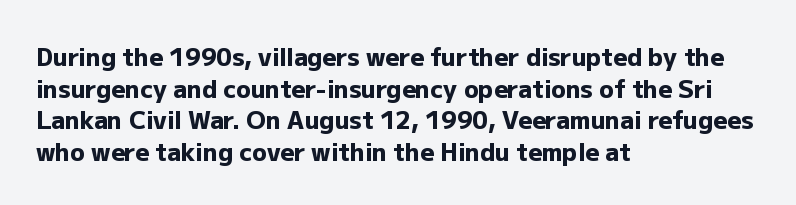
{"italic": "no", "bold": "yes", "underline": "no", "align": "left", "line_spacing": "normal", "line_spacing_ratio": 1.32, "letter_spacing": "normal", "letter_spacing_em": 0.0, "glyph_px": 24}
